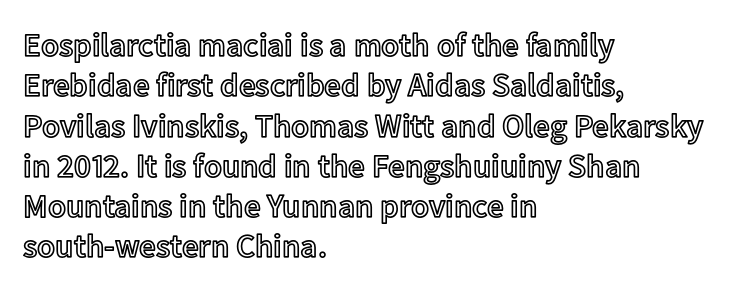
Q: Is the text italic (slanted)? A: No, it is upright.
Q: Is the text underlined? A: No.
Q: How is the paragraph aligned? A: Left-aligned.
Q: Is the spacing between letters normal or unusually wide? A: Normal.
Q: Width (condensed, normal, or wide)? A: Normal.
Q: x-height? A: Medium.
Q: Monospaced? A: No.
